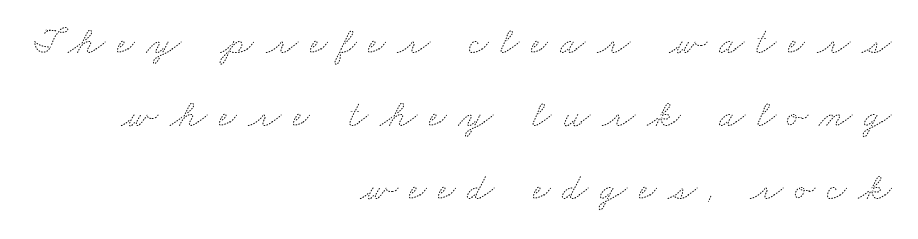
{"bold": "no", "weight": "thin", "width": "wide", "stroke_contrast": "medium", "x_height": "small", "monospaced": "no", "underline": "no", "align": "right", "line_spacing": "loose", "line_spacing_ratio": 1.92, "letter_spacing": "wide", "letter_spacing_em": 0.31, "glyph_px": 38}
